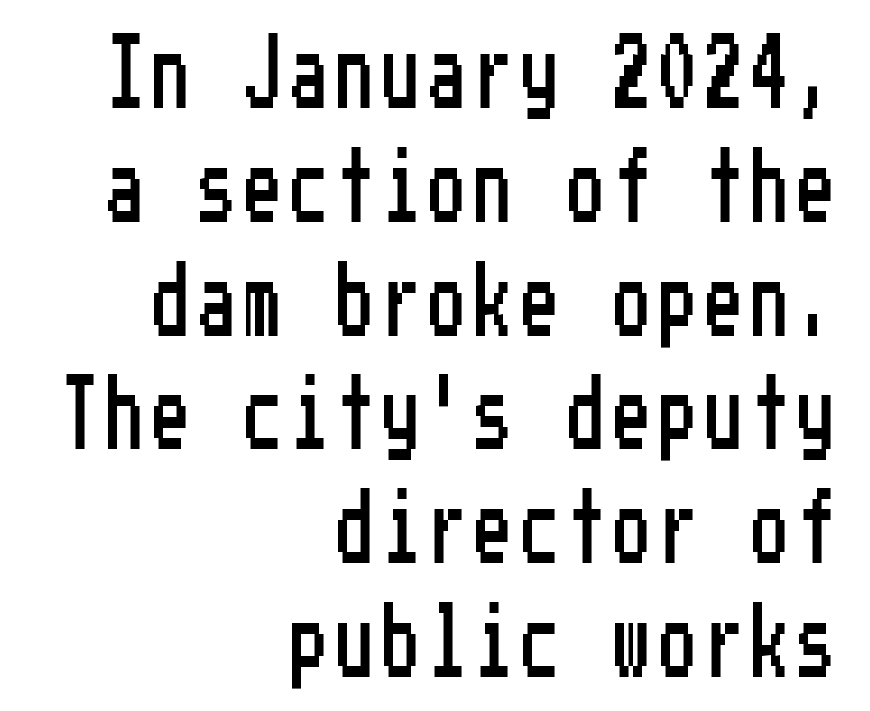
Q: Is the text italic (slanted)? A: No, it is upright.
Q: Is the typeface a serif or a sans-serif typeface? A: Sans-serif.
Q: Is the text underlined? A: No.
Q: How is the paragraph aligned? A: Right-aligned.
Q: Is the spacing between lines tight, normal or loose? A: Normal.
Q: Width (condensed, normal, or wide)? A: Condensed.
Q: Stroke contrast? A: Low.
Q: x-height? A: Medium.
